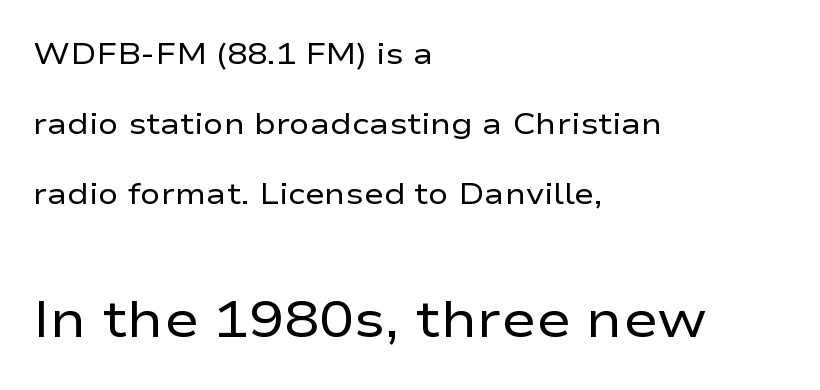
Q: Is the text bold? A: No.
Q: Is the text italic (slanted)? A: No, it is upright.
Q: Is the typeface a serif or a sans-serif typeface? A: Sans-serif.
Q: Is the text underlined? A: No.
Q: How is the paragraph aligned? A: Left-aligned.
Q: Is the spacing between letters normal or unusually wide? A: Normal.
Q: Is the spacing between lines tight, normal or loose? A: Loose.
Q: Which block of text is set in a larger size, the first (top) or the second (bottom)? A: The second (bottom) one.
Q: Width (condensed, normal, or wide)? A: Wide.
Q: Stroke contrast? A: Low.
Q: x-height? A: Medium.
Q: Monospaced? A: No.
